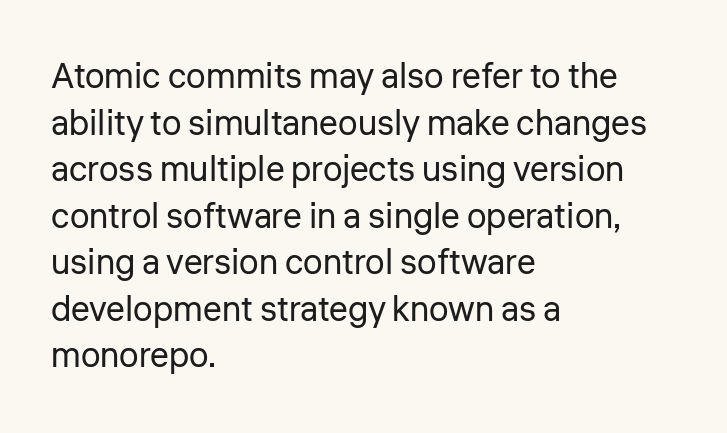
The image shows 35 px regular-weight sans-serif type, upright; set left-aligned, normal line spacing (1.33x), normal letter spacing, not underlined; low stroke contrast and a medium x-height.
